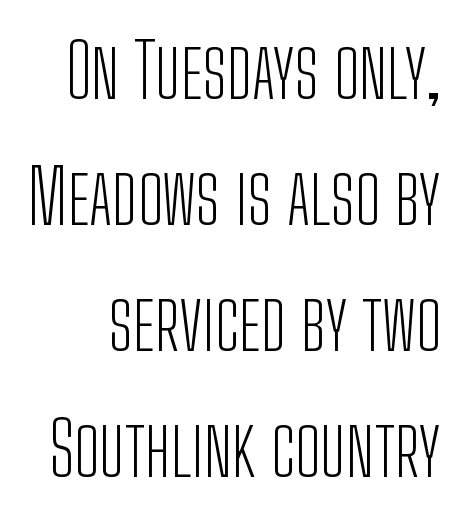
The image shows 75 px light, condensed sans-serif type, upright; set normal line spacing (1.68x), normal letter spacing, not underlined; low stroke contrast and a medium x-height.
